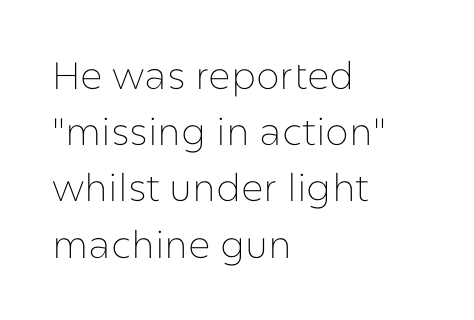
{"serif": "no", "italic": "no", "bold": "no", "weight": "thin", "width": "normal", "stroke_contrast": "low", "x_height": "medium", "monospaced": "no", "underline": "no", "align": "left", "line_spacing": "normal", "line_spacing_ratio": 1.48, "letter_spacing": "normal", "letter_spacing_em": 0.0, "glyph_px": 38}
